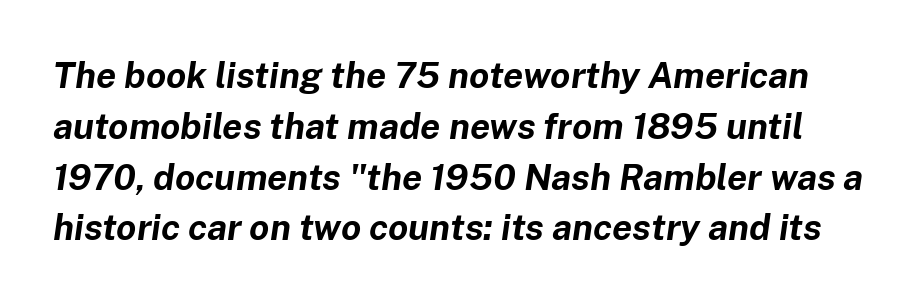
Q: Is the text bold? A: Yes.
Q: Is the text italic (slanted)? A: Yes, it leans right by about 8 degrees.
Q: Is the text underlined? A: No.
Q: Is the spacing between letters normal or unusually wide? A: Normal.
Q: Is the spacing between lines tight, normal or loose? A: Normal.
Q: Width (condensed, normal, or wide)? A: Normal.
Q: Stroke contrast? A: Low.
Q: x-height? A: Medium.
Q: Monospaced? A: No.
